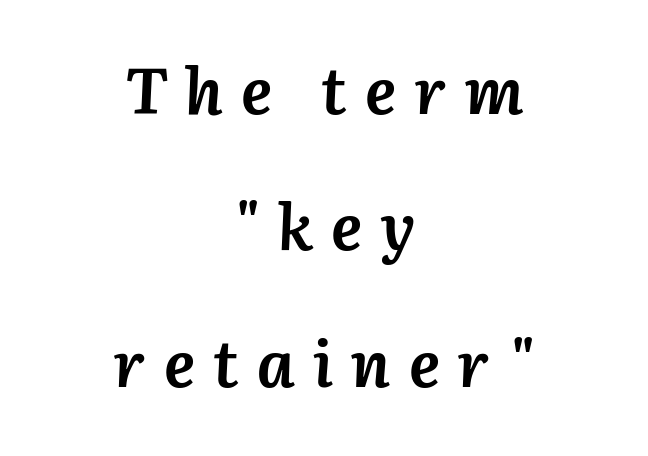
Q: Is the text bold? A: Yes.
Q: Is the text italic (slanted)? A: Yes, it leans right by about 3 degrees.
Q: Is the text underlined? A: No.
Q: How is the paragraph aligned? A: Centered.
Q: Is the spacing between letters normal or unusually wide? A: Unusually wide.
Q: Is the spacing between lines tight, normal or loose? A: Loose.
Q: Width (condensed, normal, or wide)? A: Normal.
Q: Stroke contrast? A: Medium.
Q: x-height? A: Medium.
Q: Monospaced? A: No.
